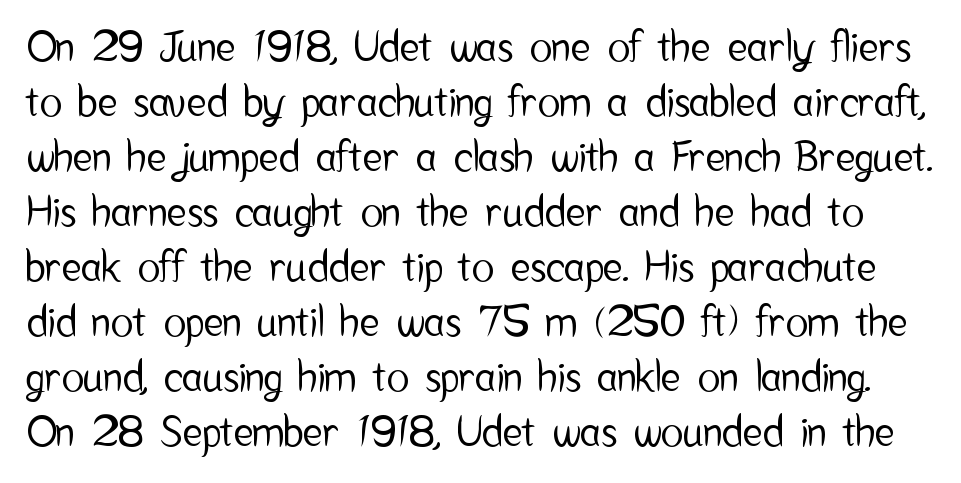
Horizontal bands of white between lines are of average thickness. These lines were composed using upright roman letters. The rendering shows plain stroke endings on the letterforms — a sans-serif design. This rendering leaves character spacing at its baseline value. The space beneath each line is pristine and unruled.
